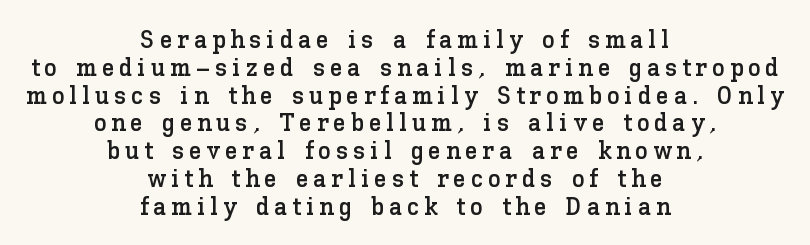
The image shows 26 px text type, upright; set centered, tight line spacing (1.07x), not underlined.
